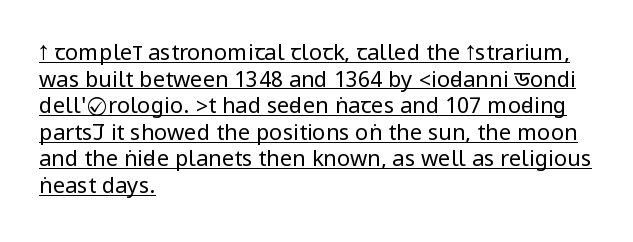
Posture: vertical. Leftover space on each line is placed entirely after the last word. In terms of letterspacing, this is plain default setting. Beneath each row of characters lies a ruled line.
